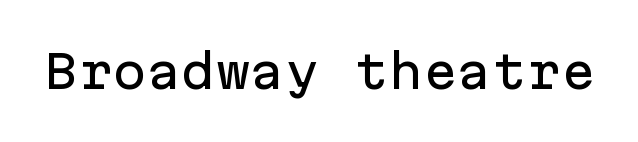
{"serif": "no", "italic": "no", "width": "normal", "stroke_contrast": "low", "x_height": "medium", "monospaced": "yes", "underline": "no", "letter_spacing": "normal", "letter_spacing_em": 0.0, "glyph_px": 46}
